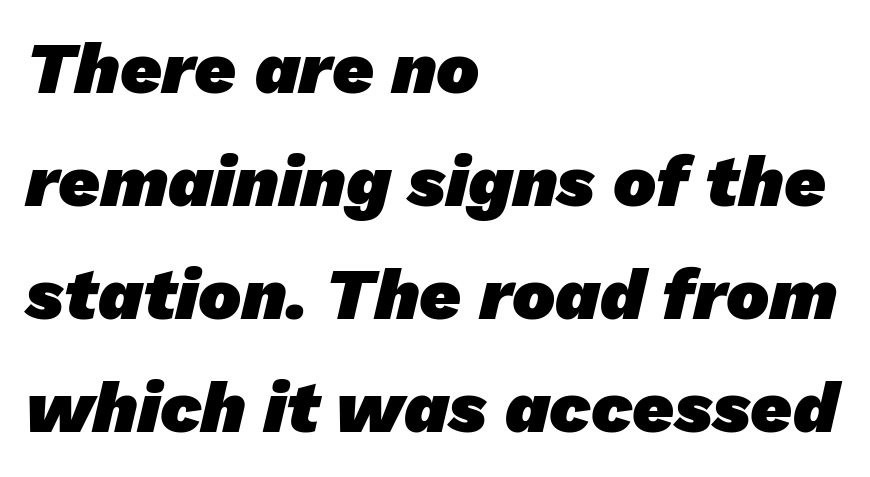
The image shows 72 px heavy sans-serif type; set left-aligned, normal line spacing (1.57x), normal letter spacing, not underlined; low stroke contrast and a medium x-height.
